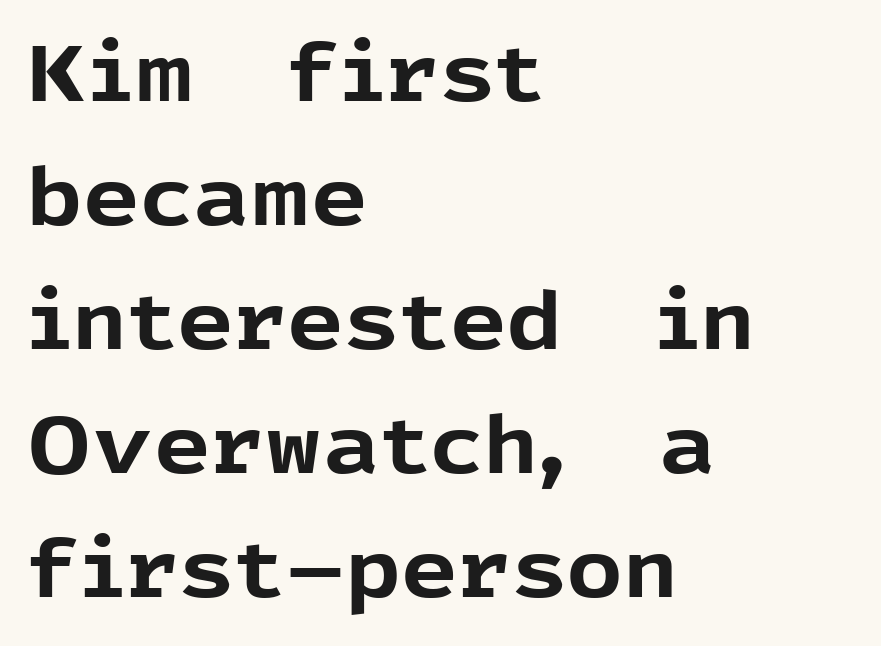
{"serif": "no", "italic": "no", "bold": "yes", "weight": "bold", "width": "normal", "x_height": "medium", "monospaced": "no", "underline": "no", "align": "left", "line_spacing": "normal", "line_spacing_ratio": 1.57, "letter_spacing": "normal", "letter_spacing_em": 0.0, "glyph_px": 79}
